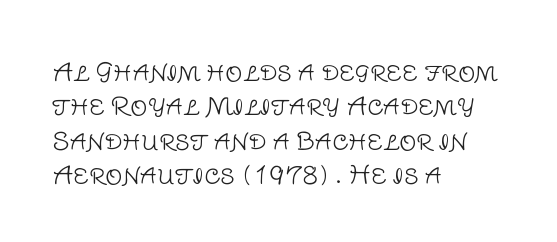
Q: Is the text bold? A: No.
Q: Is the text italic (slanted)? A: Yes.
Q: Is the text underlined? A: No.
Q: How is the paragraph aligned? A: Left-aligned.
Q: Is the spacing between letters normal or unusually wide? A: Normal.
Q: Is the spacing between lines tight, normal or loose? A: Normal.
